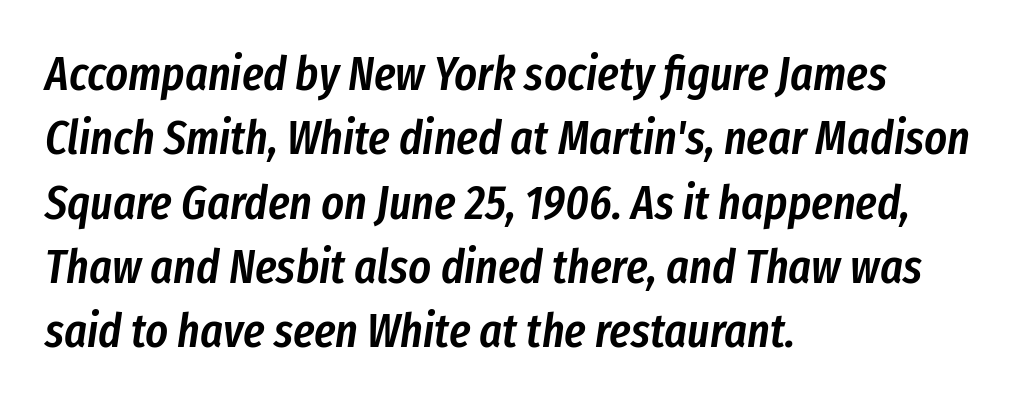
The image shows 48 px semibold, condensed type, italic (leaning right); set left-aligned, normal line spacing (1.34x), normal letter spacing, not underlined; low stroke contrast and a medium x-height.
